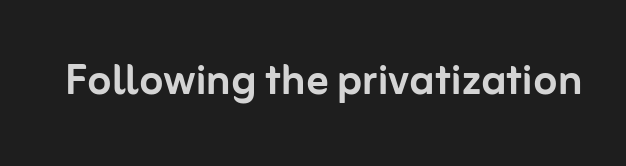
{"serif": "no", "italic": "no", "width": "normal", "stroke_contrast": "low", "x_height": "medium", "monospaced": "no", "underline": "no", "letter_spacing": "normal", "letter_spacing_em": 0.0, "glyph_px": 55}
